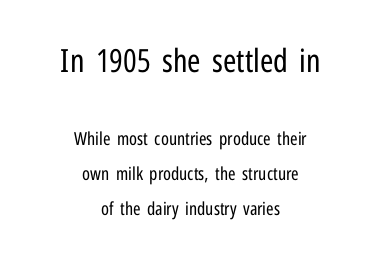
Q: Is the text bold? A: No.
Q: Is the text italic (slanted)? A: No, it is upright.
Q: Is the typeface a serif or a sans-serif typeface? A: Sans-serif.
Q: Is the text underlined? A: No.
Q: How is the paragraph aligned? A: Centered.
Q: Is the spacing between letters normal or unusually wide? A: Normal.
Q: Is the spacing between lines tight, normal or loose? A: Loose.
Q: Which block of text is set in a larger size, the first (top) or the second (bottom)? A: The first (top) one.
Q: Width (condensed, normal, or wide)? A: Condensed.
Q: Stroke contrast? A: Low.
Q: x-height? A: Medium.
Q: Monospaced? A: No.
